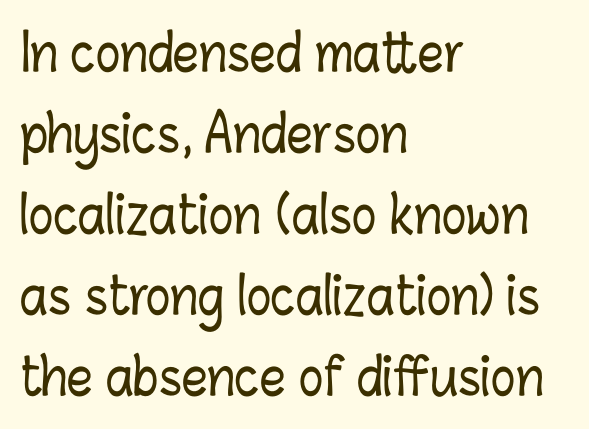
Q: Is the text italic (slanted)? A: No, it is upright.
Q: Is the text underlined? A: No.
Q: How is the paragraph aligned? A: Left-aligned.
Q: Is the spacing between letters normal or unusually wide? A: Normal.
Q: Is the spacing between lines tight, normal or loose? A: Normal.
Q: Width (condensed, normal, or wide)? A: Condensed.
Q: Stroke contrast? A: Low.
Q: x-height? A: Medium.
Q: Monospaced? A: No.
